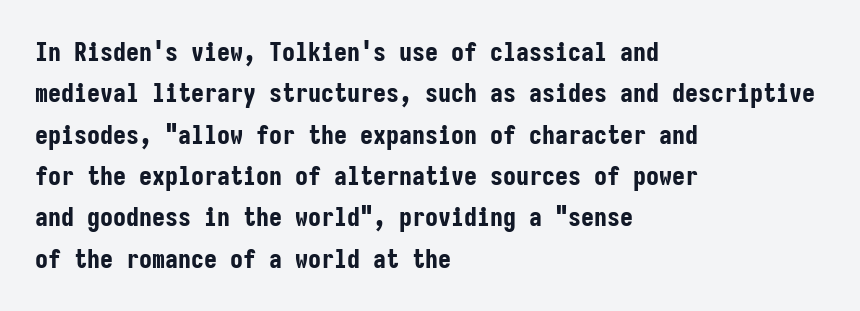
{"italic": "no", "bold": "yes", "underline": "no", "align": "left", "line_spacing": "normal", "line_spacing_ratio": 1.59, "letter_spacing": "normal", "letter_spacing_em": 0.0, "glyph_px": 26}
